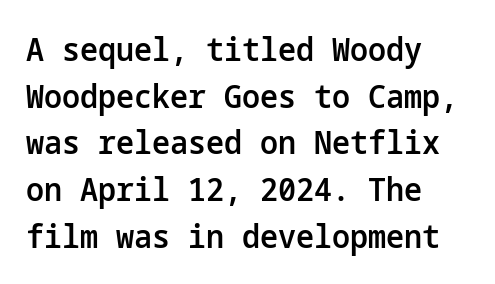
{"serif": "no", "italic": "no", "bold": "semi", "weight": "semibold", "width": "normal", "stroke_contrast": "low", "x_height": "medium", "underline": "no", "align": "left", "line_spacing": "normal", "line_spacing_ratio": 1.46, "letter_spacing": "normal", "letter_spacing_em": 0.0, "glyph_px": 32}
